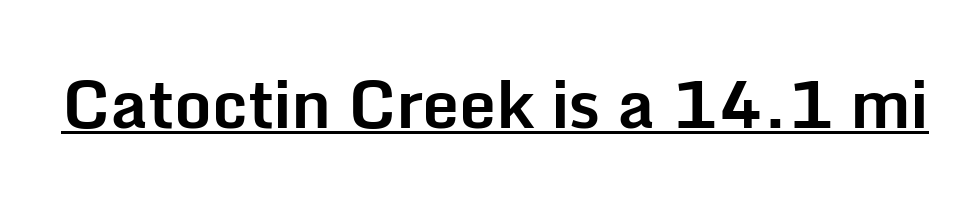
{"serif": "no", "italic": "no", "bold": "yes", "weight": "bold", "width": "normal", "stroke_contrast": "low", "x_height": "medium", "monospaced": "no", "underline": "yes", "letter_spacing": "normal", "letter_spacing_em": 0.0, "glyph_px": 66}
